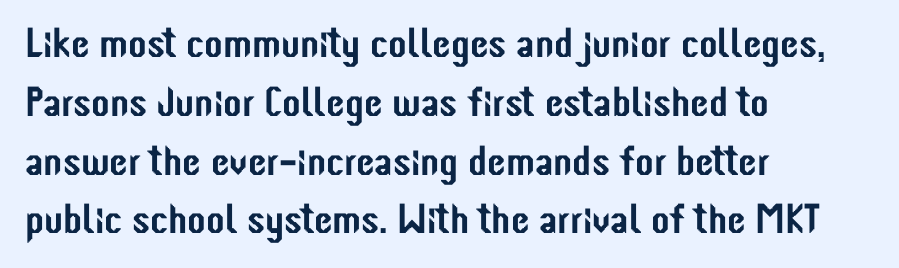
{"serif": "no", "italic": "no", "width": "condensed", "stroke_contrast": "low", "x_height": "medium", "monospaced": "no", "underline": "no", "align": "left", "line_spacing": "normal", "line_spacing_ratio": 1.4, "letter_spacing": "normal", "letter_spacing_em": 0.0, "glyph_px": 42}
